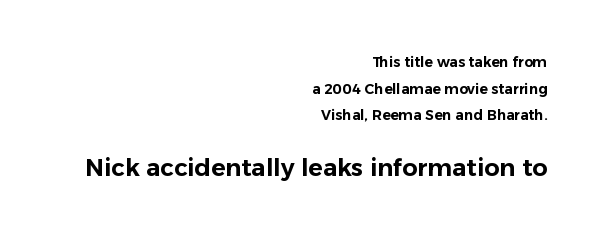
{"italic": "no", "underline": "no", "align": "right", "line_spacing": "loose", "line_spacing_ratio": 1.9, "letter_spacing": "normal", "letter_spacing_em": 0.0, "larger_block": "second", "size_ratio": 1.71, "glyph_px": 24}
